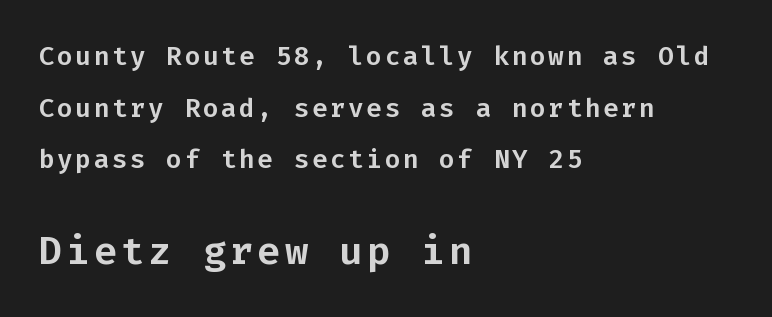
{"serif": "no", "italic": "no", "width": "normal", "stroke_contrast": "low", "x_height": "medium", "monospaced": "yes", "underline": "no", "align": "left", "line_spacing": "loose", "line_spacing_ratio": 1.99, "larger_block": "second", "size_ratio": 1.5, "glyph_px": 39}
